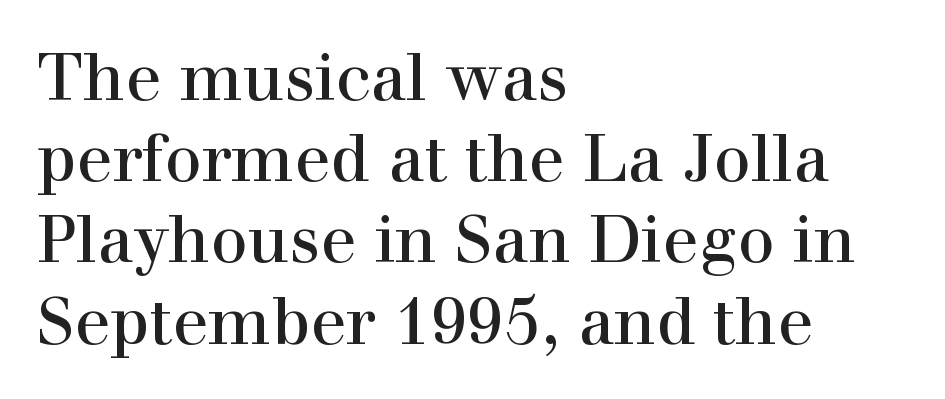
The image shows 66 px serif type, upright; set left-aligned, line spacing 1.23x, normal letter spacing, not underlined; a medium x-height.
